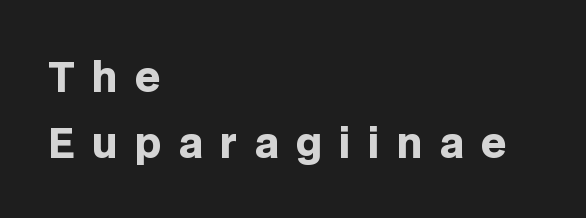
The image shows 40 px heavy sans-serif type, upright; set left-aligned, normal line spacing (1.64x), unusually wide letter spacing (+0.43 em), not underlined; low stroke contrast and a large x-height.
